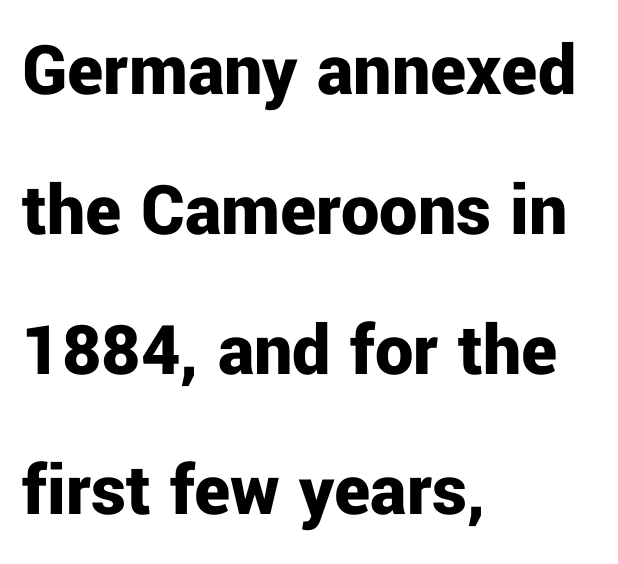
{"serif": "no", "italic": "no", "bold": "yes", "weight": "bold", "width": "normal", "stroke_contrast": "low", "x_height": "medium", "monospaced": "no", "underline": "no", "align": "left", "line_spacing_ratio": 1.84, "letter_spacing": "normal", "letter_spacing_em": 0.0, "glyph_px": 76}
